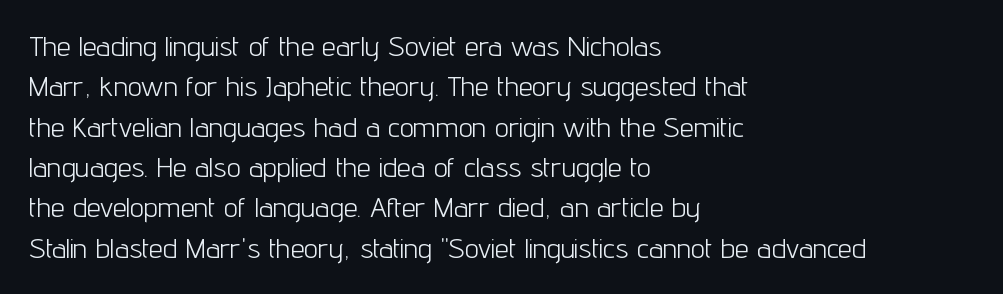
The image shows 28 px light, condensed sans-serif type, upright; set left-aligned, normal line spacing (1.44x), normal letter spacing, not underlined; low stroke contrast and a medium x-height.
